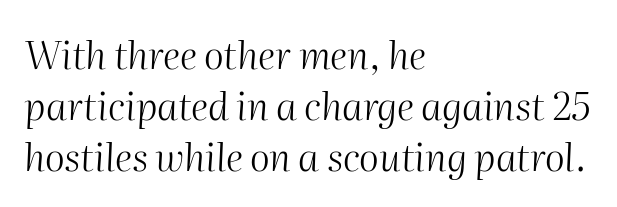
Italic: yes, the glyphs are oblique. This rendering features lettering with no underline. Is this a fixed-width face? No — the glyphs have proportional, varying widths. Nobody touched the tracking dial on this one. These glyphs show unthickened strokes, regular width or finer. A typesetter would call this leading conventional body-copy spacing.
